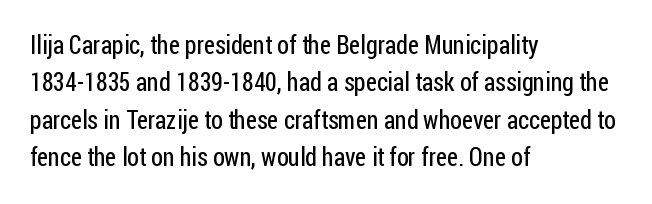
The image shows 25 px text type, upright; set left-aligned, normal line spacing (1.5x), normal letter spacing, not underlined.
